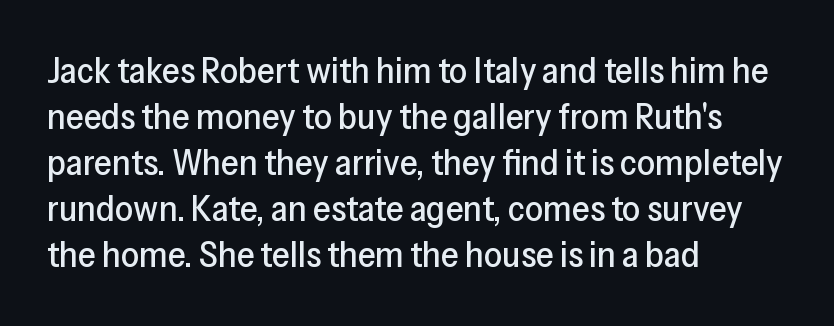
The image shows 36 px sans-serif type, upright; set left-aligned, normal line spacing (1.28x), normal letter spacing, not underlined; low stroke contrast and a medium x-height.
